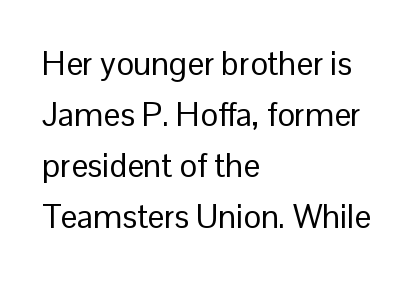
The lines sit at an ordinary, default distance from one another. The strip under each line holds only bare page. The type sits square on the baseline with zero lean. The typeface chosen for these lines omits serifs. The paragraph shown leans on its left margin. You could call the tracking neutral — neither tight nor loose.
